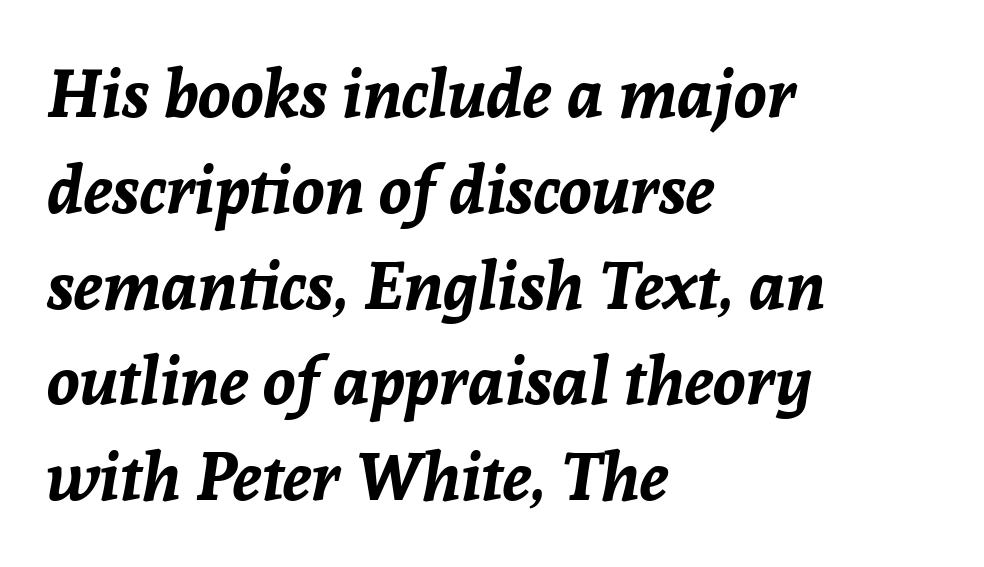
The type is set solid horizontally, with unmodified tracking. The rendering uses a moderate line-height, typical for paragraphs. A student would call this left alignment; a typographer would say flush left, rag right. Set as a true bold cut, around the 700 mark.
